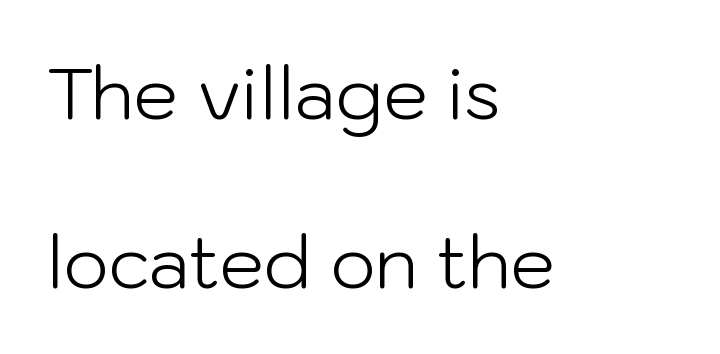
Q: Is the text bold? A: No.
Q: Is the text italic (slanted)? A: No, it is upright.
Q: Is the typeface a serif or a sans-serif typeface? A: Sans-serif.
Q: Is the text underlined? A: No.
Q: How is the paragraph aligned? A: Left-aligned.
Q: Is the spacing between letters normal or unusually wide? A: Normal.
Q: Is the spacing between lines tight, normal or loose? A: Loose.
Q: Width (condensed, normal, or wide)? A: Normal.
Q: Stroke contrast? A: Low.
Q: x-height? A: Medium.
Q: Monospaced? A: No.
